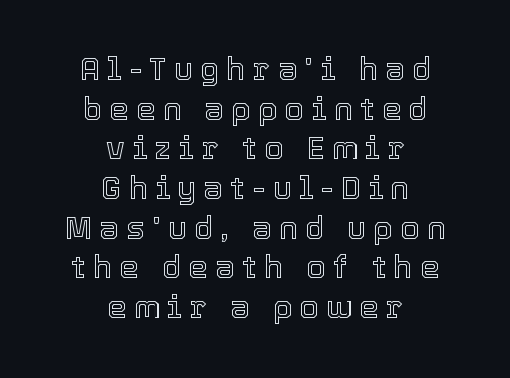
Notice how descenders clear the ascenders below comfortably — that's standard leading. How are the letters spaced? Widely, with obvious added tracking. The whitespace from short lines is split evenly between both sides. A typesetter would call this proportional, since set widths differ per character. The words here are not underlined. Every character sits straight up, as roman type does.
